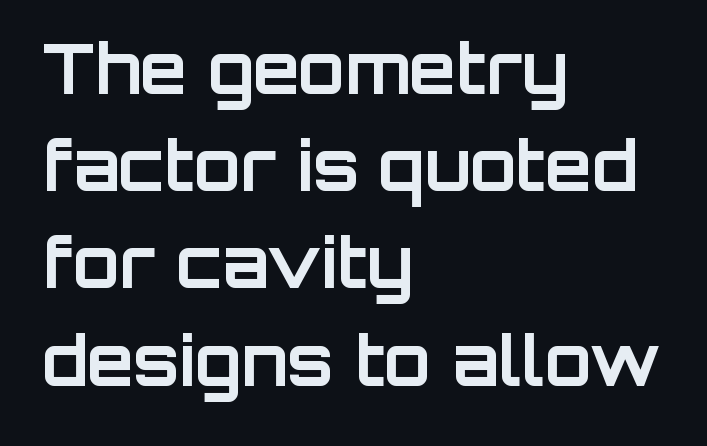
The image shows 68 px bold sans-serif type, upright; set left-aligned, normal line spacing (1.43x), normal letter spacing, not underlined; low stroke contrast and a large x-height.
